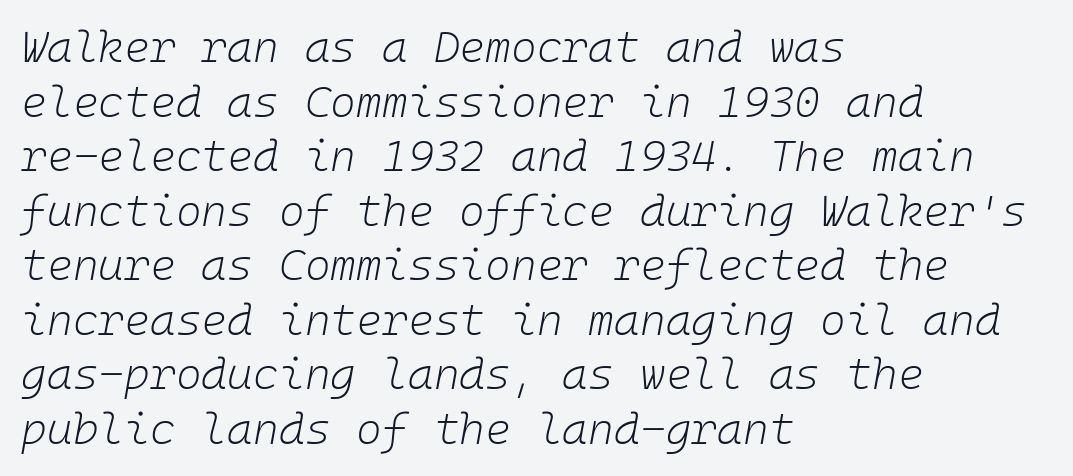
Q: Is the text bold? A: No.
Q: Is the text italic (slanted)? A: Yes, it leans right by about 10 degrees.
Q: Is the text underlined? A: No.
Q: How is the paragraph aligned? A: Left-aligned.
Q: Is the spacing between letters normal or unusually wide? A: Normal.
Q: Width (condensed, normal, or wide)? A: Normal.
Q: Stroke contrast? A: Low.
Q: x-height? A: Medium.
Q: Monospaced? A: Yes.
